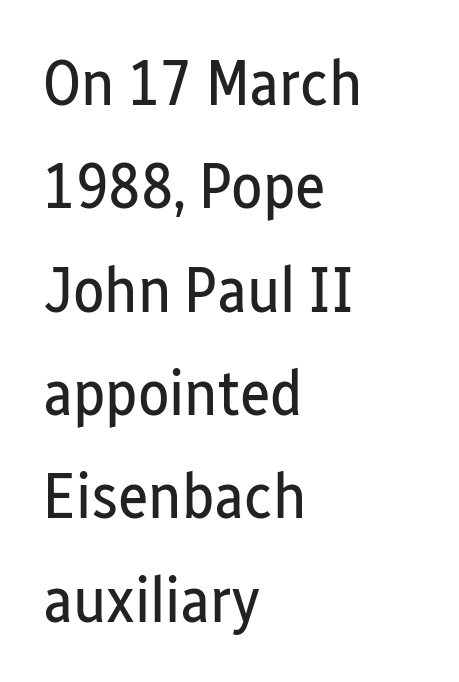
{"serif": "no", "italic": "no", "bold": "no", "weight": "regular", "width": "condensed", "stroke_contrast": "low", "x_height": "medium", "monospaced": "no", "underline": "no", "align": "left", "line_spacing": "normal", "line_spacing_ratio": 1.59, "letter_spacing": "normal", "letter_spacing_em": 0.0, "glyph_px": 65}
